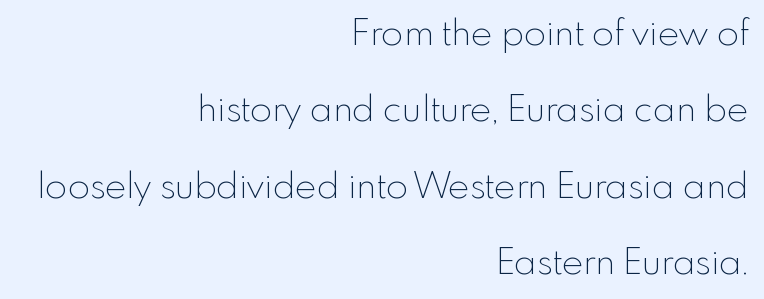
{"serif": "no", "italic": "no", "bold": "no", "weight": "thin", "width": "normal", "x_height": "small", "monospaced": "no", "underline": "no", "align": "right", "line_spacing": "loose", "line_spacing_ratio": 2.12, "letter_spacing": "normal", "letter_spacing_em": 0.0, "glyph_px": 36}
